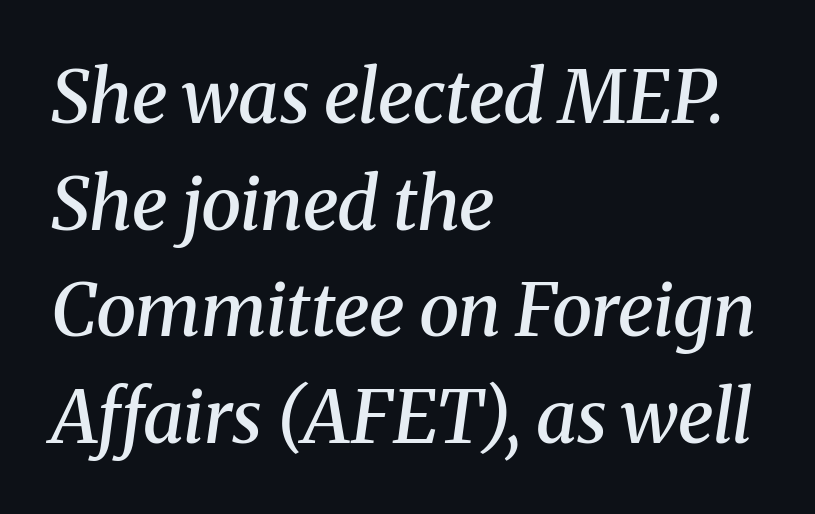
{"serif": "yes", "italic": "yes", "lean": "right", "slant_degrees": 8, "bold": "semi", "weight": "semibold", "width": "normal", "stroke_contrast": "medium", "x_height": "medium", "monospaced": "no", "underline": "no", "align": "left", "line_spacing": "normal", "line_spacing_ratio": 1.46, "letter_spacing": "normal", "letter_spacing_em": 0.0, "glyph_px": 73}
